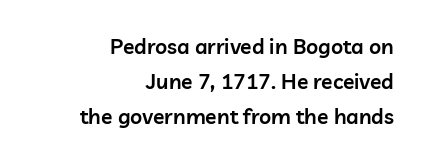
{"italic": "no", "bold": "semi", "underline": "no", "align": "right", "line_spacing": "normal", "line_spacing_ratio": 1.66, "letter_spacing": "normal", "letter_spacing_em": 0.0, "glyph_px": 21}
